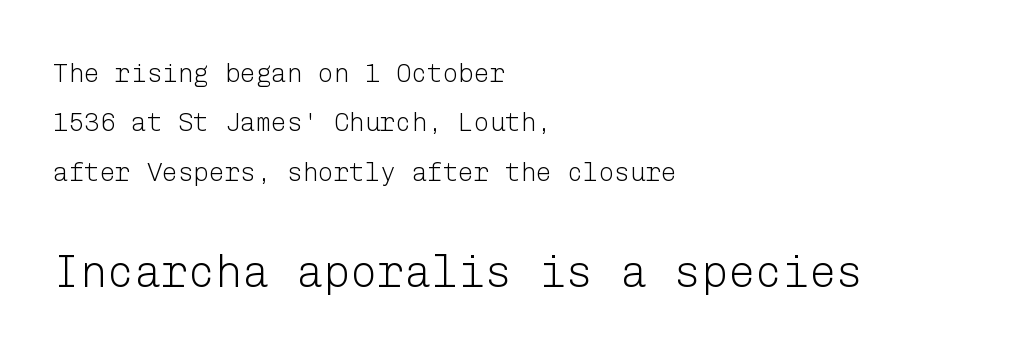
{"serif": "no", "italic": "no", "bold": "no", "weight": "light", "width": "normal", "stroke_contrast": "low", "x_height": "medium", "underline": "no", "align": "left", "line_spacing": "loose", "line_spacing_ratio": 1.9, "letter_spacing": "normal", "letter_spacing_em": 0.0, "larger_block": "second", "size_ratio": 1.73, "glyph_px": 45}
